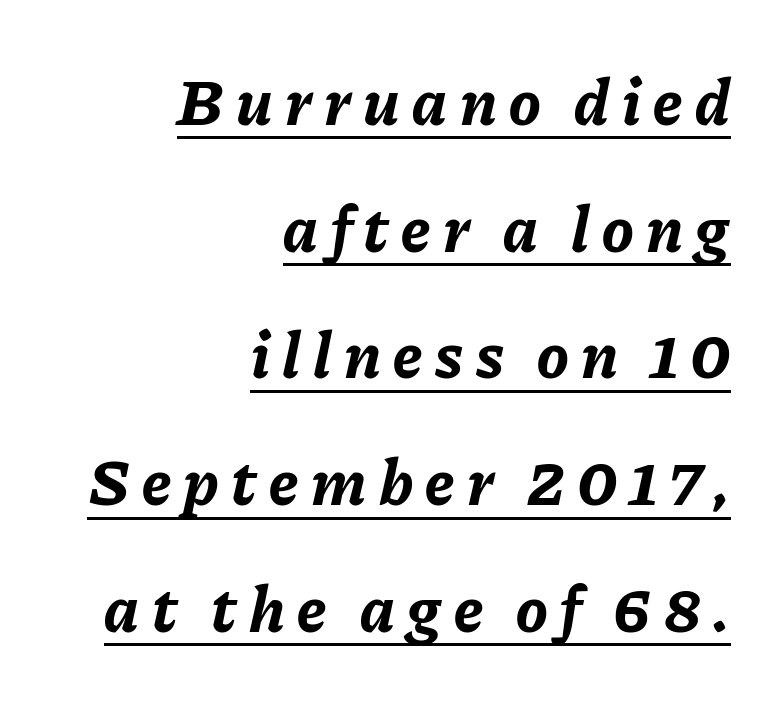
The image shows 66 px bold type, italic (leaning right); set right-aligned, loose line spacing (1.92x), underlined; low stroke contrast and a medium x-height.
